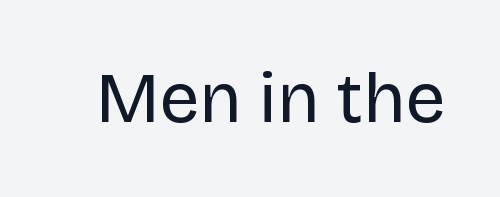
Q: Is the text bold? A: No.
Q: Is the text italic (slanted)? A: No, it is upright.
Q: Is the typeface a serif or a sans-serif typeface? A: Sans-serif.
Q: Is the text underlined? A: No.
Q: Is the spacing between letters normal or unusually wide? A: Normal.
Q: Width (condensed, normal, or wide)? A: Normal.
Q: Stroke contrast? A: Low.
Q: x-height? A: Large.
Q: Monospaced? A: No.
